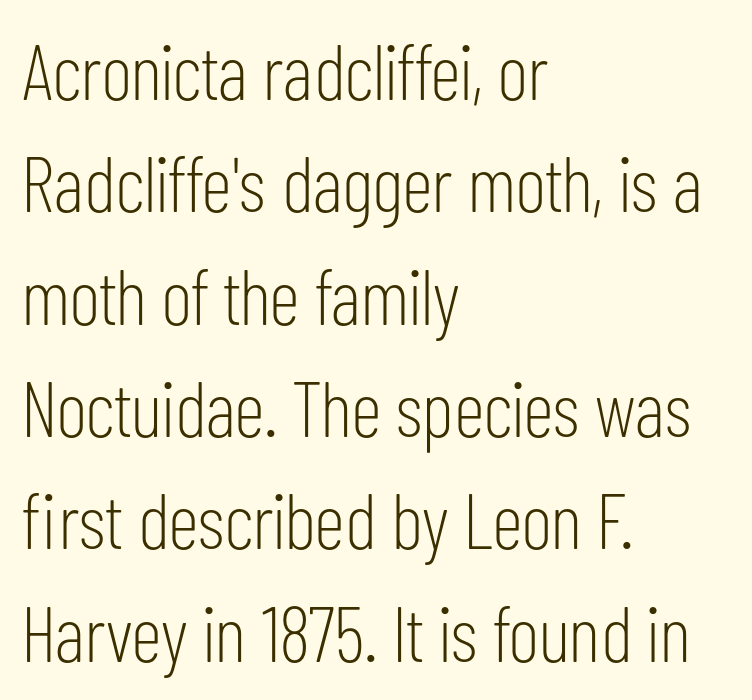
{"serif": "no", "italic": "no", "bold": "no", "weight": "light", "width": "condensed", "stroke_contrast": "low", "x_height": "medium", "monospaced": "no", "underline": "no", "align": "left", "line_spacing": "normal", "line_spacing_ratio": 1.44, "letter_spacing": "normal", "letter_spacing_em": 0.0, "glyph_px": 78}
